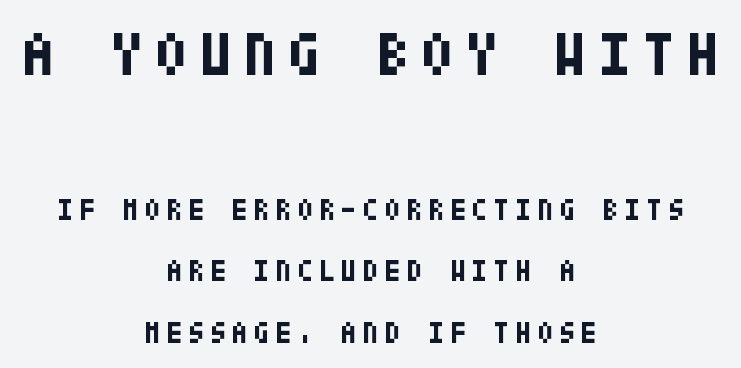
The image shows 61 px bold, condensed sans-serif type, upright; set centered, loose line spacing (2.04x), not underlined; the first (top) block is 2.03x larger; low stroke contrast and a large x-height.
